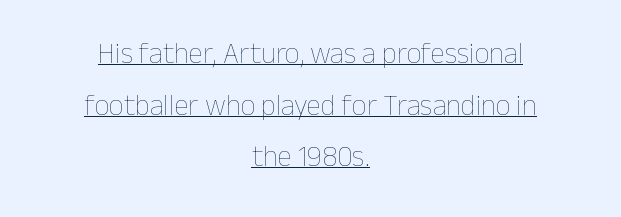
The image shows 29 px thin type, upright; set centered, line spacing 1.78x, normal letter spacing, underlined; low stroke contrast and a medium x-height.
